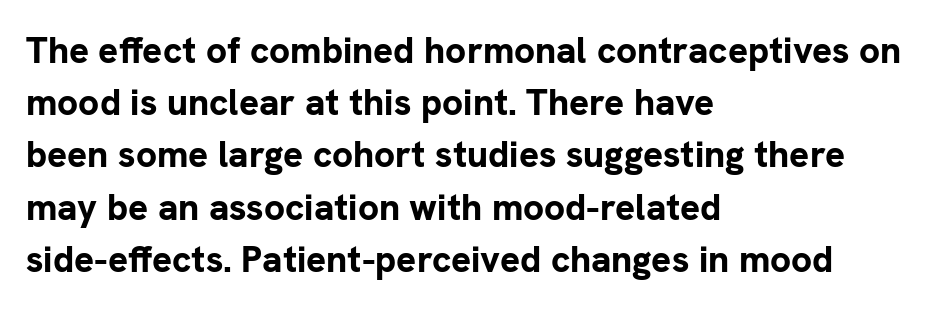
Q: Is the text bold? A: Yes.
Q: Is the text italic (slanted)? A: No, it is upright.
Q: Is the typeface a serif or a sans-serif typeface? A: Sans-serif.
Q: Is the text underlined? A: No.
Q: How is the paragraph aligned? A: Left-aligned.
Q: Is the spacing between letters normal or unusually wide? A: Normal.
Q: Is the spacing between lines tight, normal or loose? A: Normal.
Q: Width (condensed, normal, or wide)? A: Normal.
Q: Stroke contrast? A: Low.
Q: x-height? A: Medium.
Q: Monospaced? A: No.
